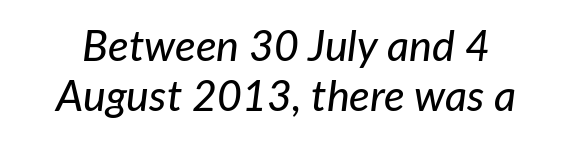
Q: Is the text italic (slanted)? A: Yes, it leans right by about 7 degrees.
Q: Is the text underlined? A: No.
Q: Is the spacing between letters normal or unusually wide? A: Normal.
Q: Width (condensed, normal, or wide)? A: Normal.
Q: Stroke contrast? A: Low.
Q: x-height? A: Medium.
Q: Monospaced? A: No.
